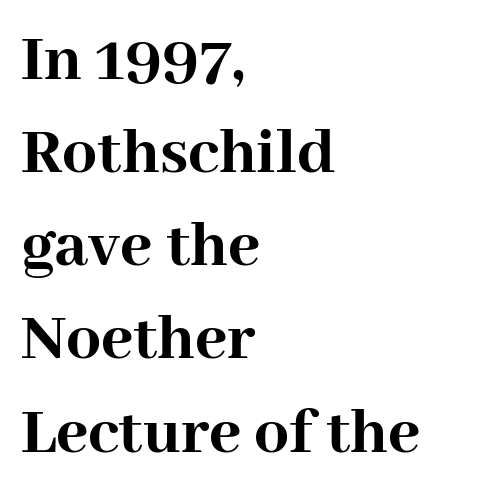
{"serif": "yes", "italic": "no", "bold": "yes", "weight": "semibold", "width": "normal", "stroke_contrast": "high", "x_height": "medium", "monospaced": "no", "underline": "no", "align": "left", "line_spacing": "normal", "line_spacing_ratio": 1.35, "letter_spacing": "normal", "letter_spacing_em": 0.0, "glyph_px": 69}
